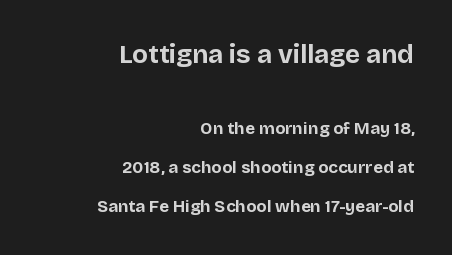
{"italic": "no", "bold": "yes", "underline": "no", "align": "right", "line_spacing": "loose", "line_spacing_ratio": 2.28, "letter_spacing": "normal", "letter_spacing_em": 0.0, "larger_block": "first", "size_ratio": 1.53, "glyph_px": 26}
